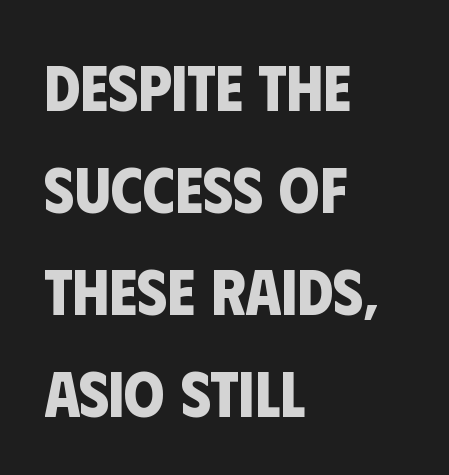
On the weight axis this lands at bold, roughly 700. Vertical spacing — default. The characters display no serif detailing; their extremities are plain. Each line starts at the same left margin while the right side varies. No word sits above an underline. A typesetter would call this proportional, since set widths differ per character.
